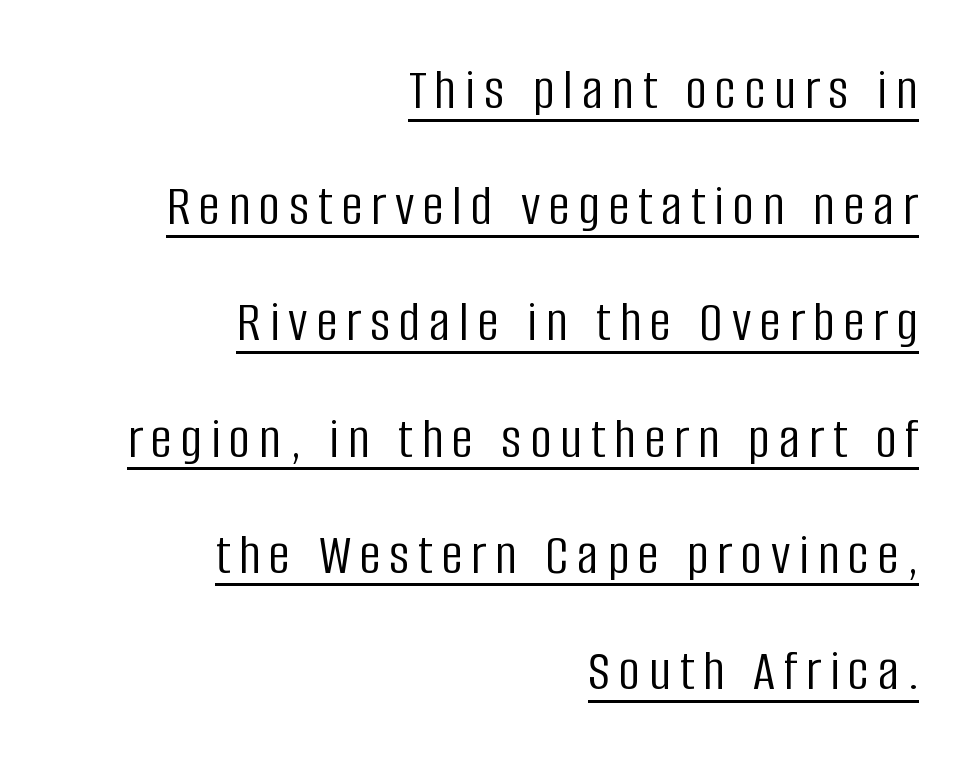
The image shows 59 px light, condensed sans-serif type, upright; set right-aligned, loose line spacing (1.97x), underlined; low stroke contrast and a large x-height.
